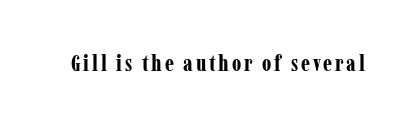
{"italic": "no", "bold": "yes", "underline": "no", "glyph_px": 23}
